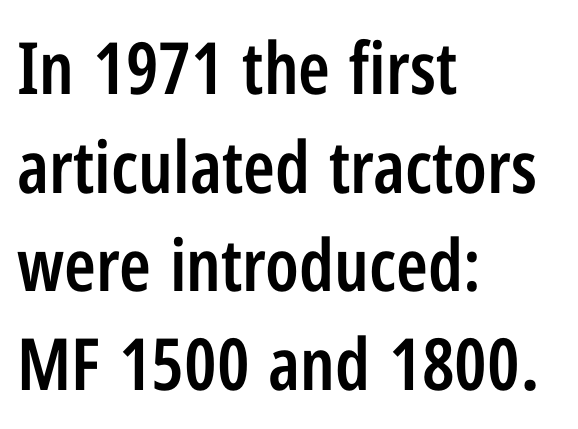
Q: Is the text bold? A: Semi-bold.
Q: Is the text italic (slanted)? A: No, it is upright.
Q: Is the typeface a serif or a sans-serif typeface? A: Sans-serif.
Q: Is the text underlined? A: No.
Q: How is the paragraph aligned? A: Left-aligned.
Q: Is the spacing between letters normal or unusually wide? A: Normal.
Q: Is the spacing between lines tight, normal or loose? A: Normal.
Q: Width (condensed, normal, or wide)? A: Condensed.
Q: Stroke contrast? A: Low.
Q: x-height? A: Medium.
Q: Monospaced? A: No.
